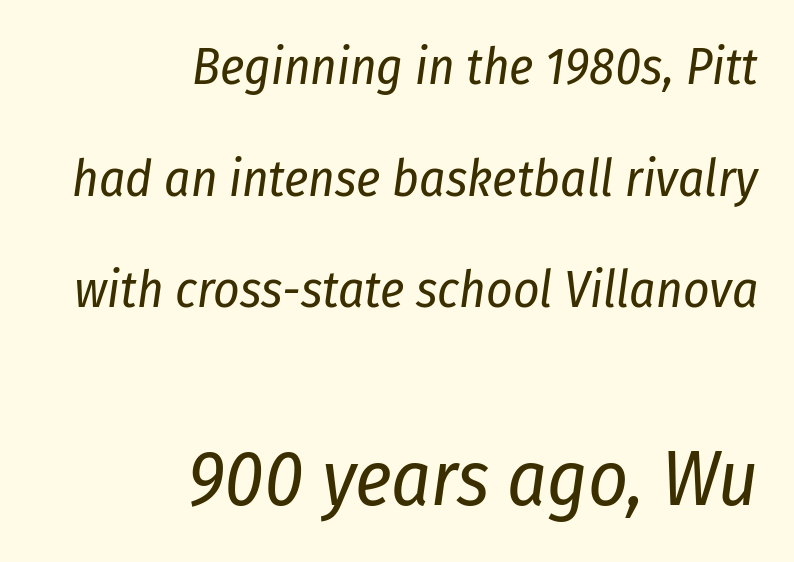
{"italic": "yes", "lean": "right", "slant_degrees": 8, "bold": "no", "weight": "regular", "width": "condensed", "stroke_contrast": "low", "x_height": "medium", "monospaced": "no", "underline": "no", "align": "right", "line_spacing": "loose", "line_spacing_ratio": 2.19, "letter_spacing": "normal", "letter_spacing_em": 0.0, "larger_block": "second", "size_ratio": 1.51, "glyph_px": 77}
